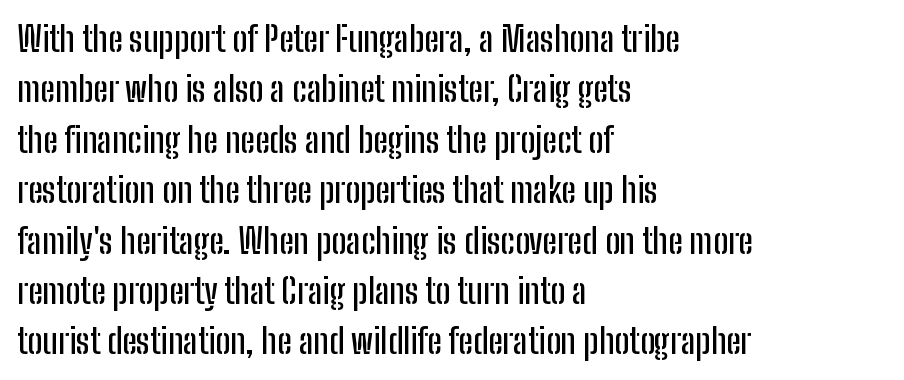
The image shows 35 px condensed sans-serif type, upright; set left-aligned, normal line spacing (1.44x), normal letter spacing, not underlined; low stroke contrast and a medium x-height.
